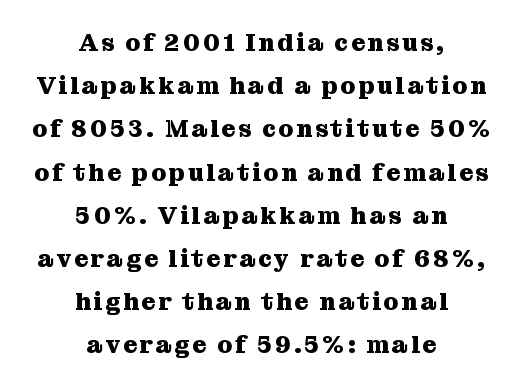
{"italic": "no", "bold": "yes", "underline": "no", "align": "center", "line_spacing_ratio": 1.8, "glyph_px": 24}
